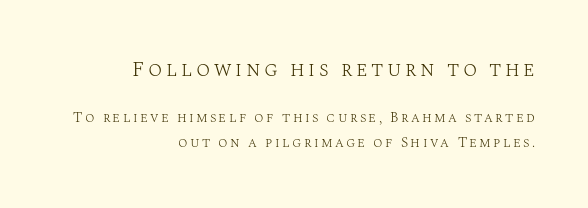
The image shows 21 px text type, upright; set right-aligned, line spacing 1.79x, not underlined; the first (top) block is 1.5x larger.
